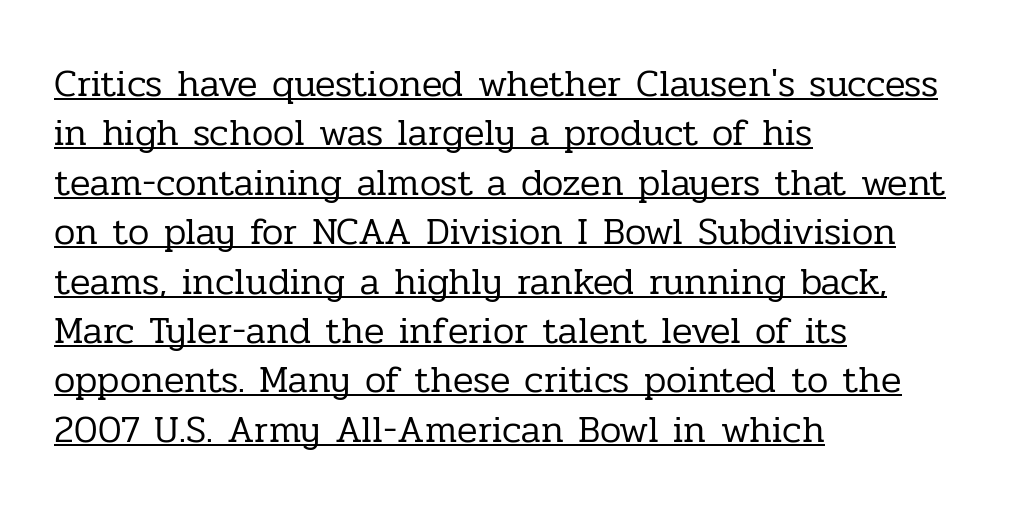
The image shows 38 px regular-weight serif type, upright; set left-aligned, normal line spacing (1.3x), normal letter spacing, underlined; low stroke contrast and a medium x-height.
